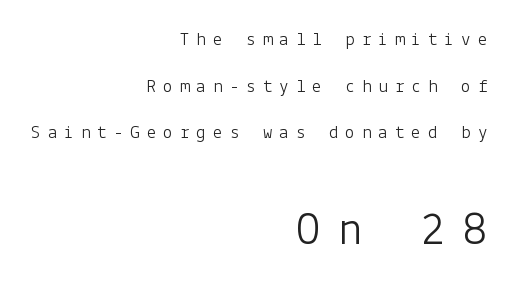
The image shows 48 px light sans-serif type, upright; set right-aligned, loose line spacing (2.45x), unusually wide letter spacing (+0.37 em), not underlined; the second (bottom) block is 2.53x larger; low stroke contrast and a medium x-height.
